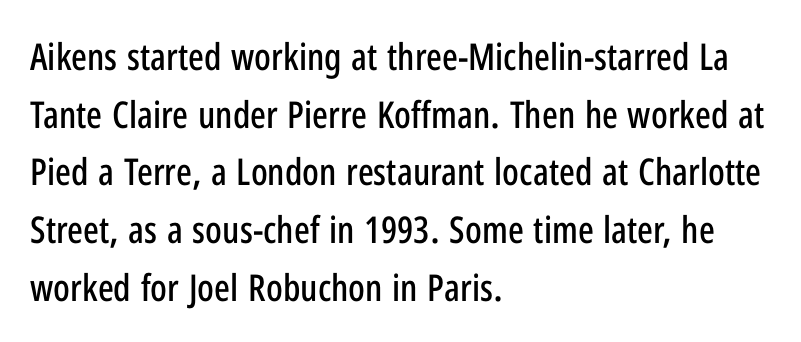
Q: Is the text italic (slanted)? A: No, it is upright.
Q: Is the typeface a serif or a sans-serif typeface? A: Sans-serif.
Q: Is the text underlined? A: No.
Q: How is the paragraph aligned? A: Left-aligned.
Q: Is the spacing between letters normal or unusually wide? A: Normal.
Q: Is the spacing between lines tight, normal or loose? A: Normal.
Q: Width (condensed, normal, or wide)? A: Condensed.
Q: Stroke contrast? A: Low.
Q: x-height? A: Medium.
Q: Monospaced? A: No.
